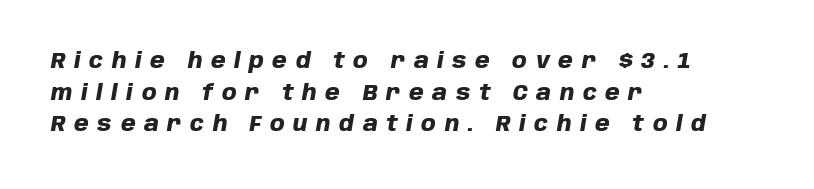
The gap between lines stays unmarked. There's an unmistakable incline to the writing here. How are the letters spaced? Widely, with obvious added tracking. The paragraph has a hard left edge and a soft right edge. Leading: standard.
